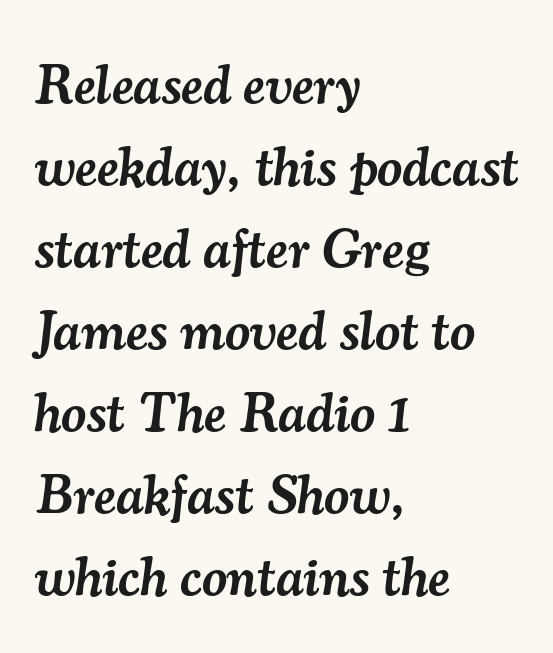
Q: Is the text bold? A: Semi-bold.
Q: Is the text italic (slanted)? A: Yes, it leans right by about 7 degrees.
Q: Is the typeface a serif or a sans-serif typeface? A: Serif.
Q: Is the text underlined? A: No.
Q: How is the paragraph aligned? A: Left-aligned.
Q: Is the spacing between letters normal or unusually wide? A: Normal.
Q: Is the spacing between lines tight, normal or loose? A: Normal.
Q: Width (condensed, normal, or wide)? A: Normal.
Q: Stroke contrast? A: Medium.
Q: x-height? A: Small.
Q: Monospaced? A: No.
